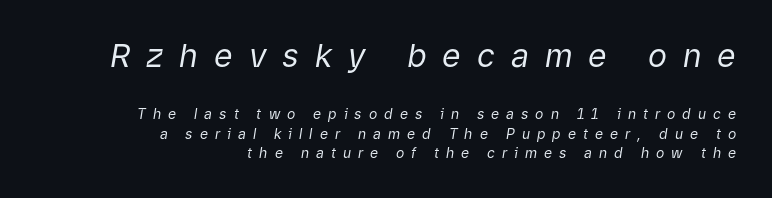
Q: Is the text bold? A: No.
Q: Is the text italic (slanted)? A: Yes, it leans right by about 9 degrees.
Q: Is the text underlined? A: No.
Q: How is the paragraph aligned? A: Right-aligned.
Q: Is the spacing between letters normal or unusually wide? A: Unusually wide.
Q: Is the spacing between lines tight, normal or loose? A: Normal.
Q: Which block of text is set in a larger size, the first (top) or the second (bottom)? A: The first (top) one.
Q: Width (condensed, normal, or wide)? A: Normal.
Q: Stroke contrast? A: Low.
Q: x-height? A: Medium.
Q: Monospaced? A: No.
